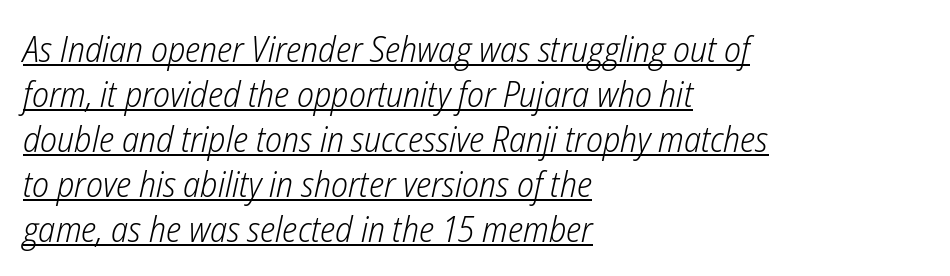
The image shows 36 px light, condensed type, italic (leaning right); set left-aligned, normal line spacing (1.25x), normal letter spacing, underlined; low stroke contrast and a medium x-height.
